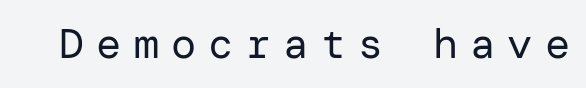
Ink coverage per letter is moderate at most. Short note: letters widely spaced. Type without underlining. Posture: vertical.
